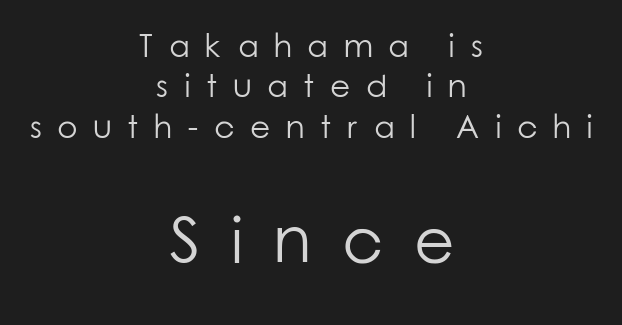
The face used here is a sans, in the tradition of grotesques and geometrics. This reads as an unemphasized weight, regular at the heaviest. Anything drawn beneath the words? Only blank space. The later block is typeset at a bigger size than the earlier block. Each letter keeps its own natural width here, so spacing adapts to shape.
